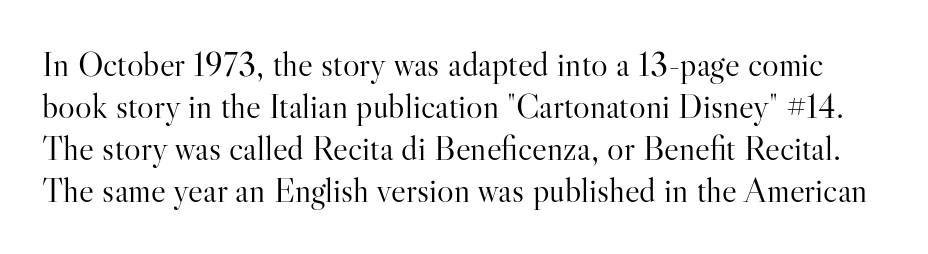
The image shows 35 px light serif type, upright; set line spacing 1.2x, normal letter spacing, not underlined; high stroke contrast and a small x-height.
